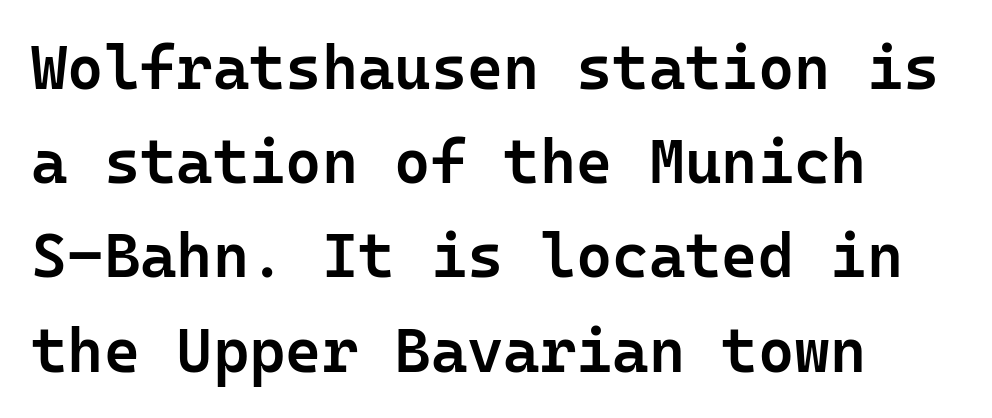
The image shows 62 px semibold sans-serif type, upright, monospaced; set left-aligned, normal line spacing (1.52x), normal letter spacing, not underlined; low stroke contrast and a medium x-height.
